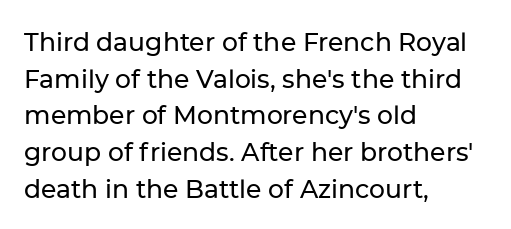
The letters stand straight up with perfectly vertical stems. The tracking reads as untouched default to a designer's eye. Vertical spacing — default. All the whitespace from short lines collects on the right. Bare-footed words on every line.
